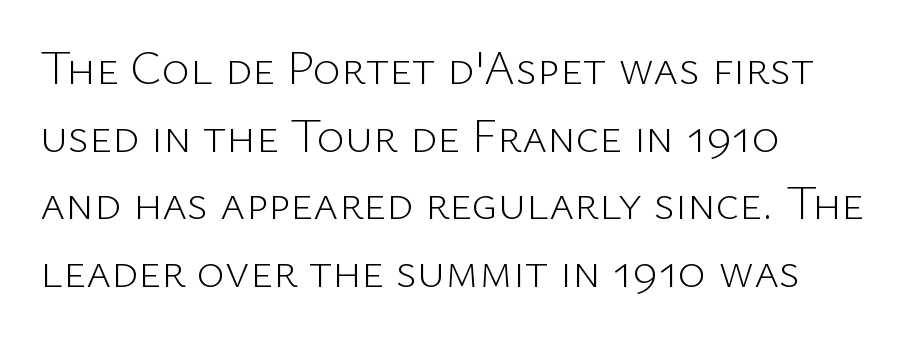
The image shows 48 px light sans-serif type, upright; set left-aligned, normal line spacing (1.41x), normal letter spacing, not underlined; low stroke contrast and a medium x-height.
